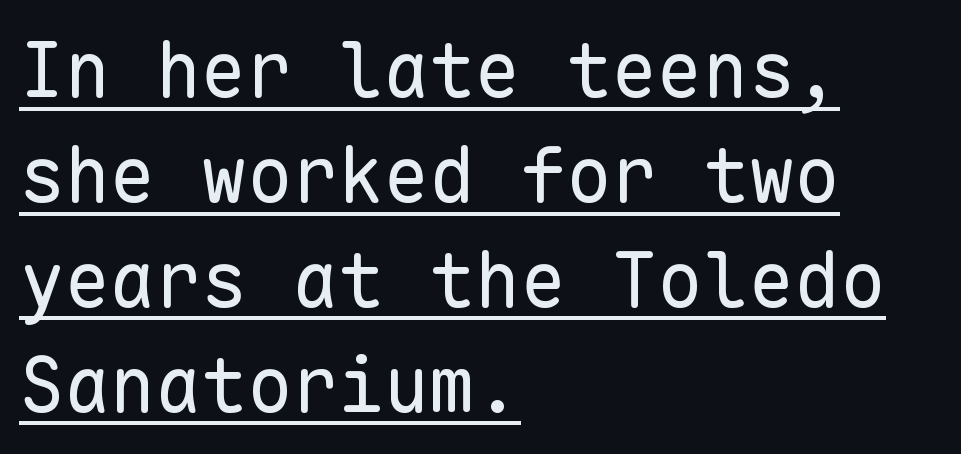
Q: Is the text bold? A: No.
Q: Is the text italic (slanted)? A: No, it is upright.
Q: Is the typeface a serif or a sans-serif typeface? A: Sans-serif.
Q: Is the text underlined? A: Yes.
Q: How is the paragraph aligned? A: Left-aligned.
Q: Is the spacing between letters normal or unusually wide? A: Normal.
Q: Is the spacing between lines tight, normal or loose? A: Normal.
Q: Width (condensed, normal, or wide)? A: Normal.
Q: Stroke contrast? A: Low.
Q: x-height? A: Medium.
Q: Monospaced? A: Yes.
